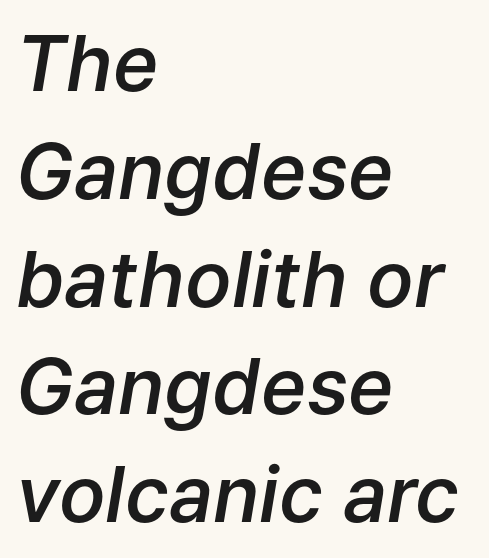
Q: Is the text bold? A: Semi-bold.
Q: Is the text italic (slanted)? A: Yes, it leans right by about 9 degrees.
Q: Is the text underlined? A: No.
Q: How is the paragraph aligned? A: Left-aligned.
Q: Is the spacing between letters normal or unusually wide? A: Normal.
Q: Is the spacing between lines tight, normal or loose? A: Normal.
Q: Width (condensed, normal, or wide)? A: Normal.
Q: Stroke contrast? A: Low.
Q: x-height? A: Medium.
Q: Monospaced? A: No.
